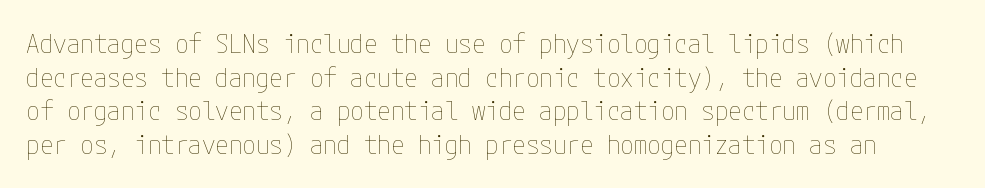
The image shows 27 px text type, upright; set normal line spacing (1.25x), normal letter spacing, not underlined.
